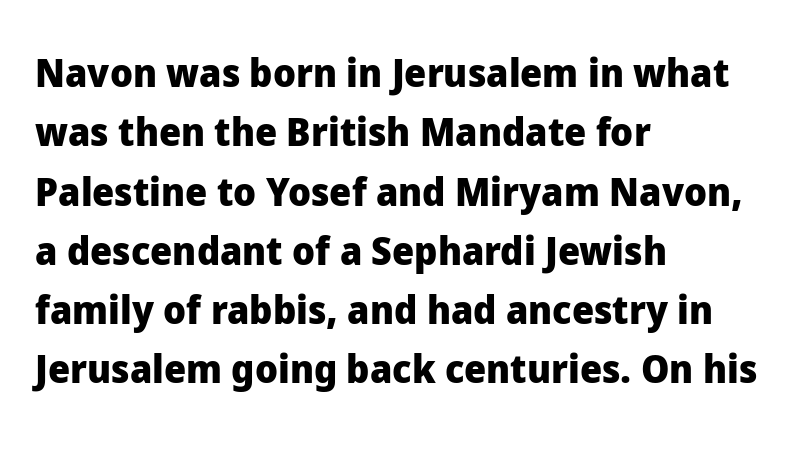
A typesetter would call this proportional, since set widths differ per character. Does the leading feel generous? No, just average. The baseline area is clear. The typeface chosen for these lines omits serifs. How heavy is the stroke? Heavy — this is a bold. Rendered with straight, roman letterforms.
